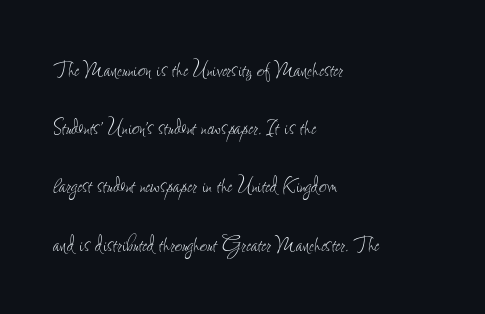
Baseline-to-baseline distance is far greater than the letter height. The type is set solid horizontally, with unmodified tracking. The letterforms sit at book weight or below. A classic flush-left, rag-right setting is used for this passage. No word sits above an underline.
